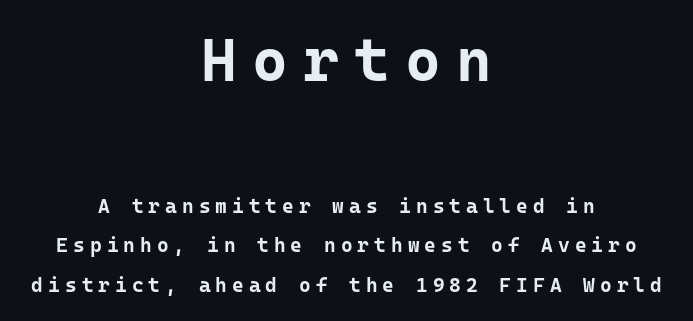
{"serif": "no", "italic": "no", "bold": "yes", "weight": "bold", "width": "normal", "stroke_contrast": "low", "x_height": "medium", "monospaced": "yes", "underline": "no", "align": "center", "line_spacing": "loose", "line_spacing_ratio": 1.98, "letter_spacing": "wide", "letter_spacing_em": 0.25, "larger_block": "first", "size_ratio": 3.05, "glyph_px": 61}
